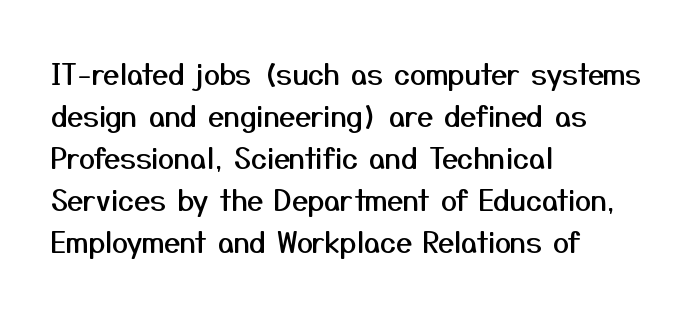
{"serif": "no", "italic": "no", "width": "normal", "stroke_contrast": "medium", "x_height": "medium", "monospaced": "no", "underline": "no", "align": "left", "line_spacing": "normal", "line_spacing_ratio": 1.45, "letter_spacing": "normal", "letter_spacing_em": 0.0, "glyph_px": 29}
